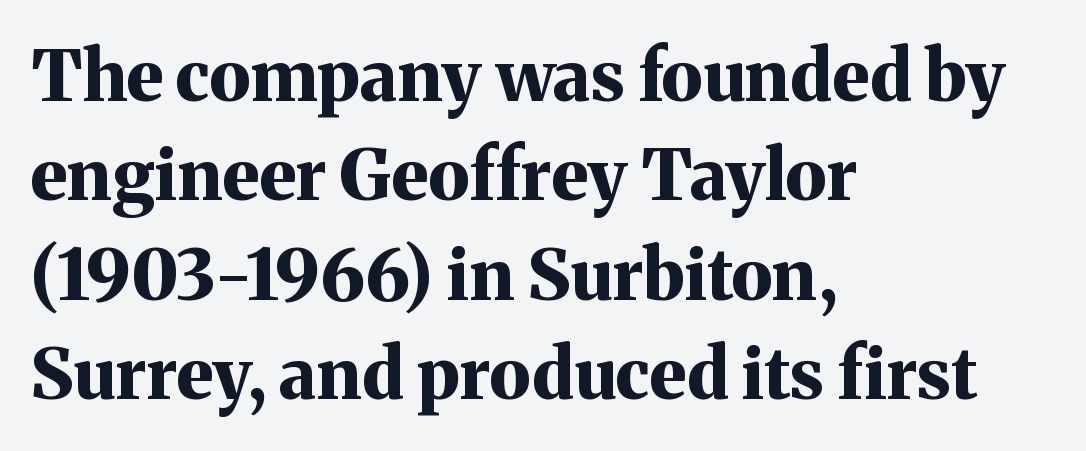
{"serif": "yes", "italic": "no", "bold": "yes", "weight": "bold", "width": "normal", "stroke_contrast": "medium", "x_height": "medium", "monospaced": "no", "underline": "no", "align": "left", "line_spacing": "normal", "line_spacing_ratio": 1.4, "letter_spacing": "normal", "letter_spacing_em": 0.0, "glyph_px": 71}
